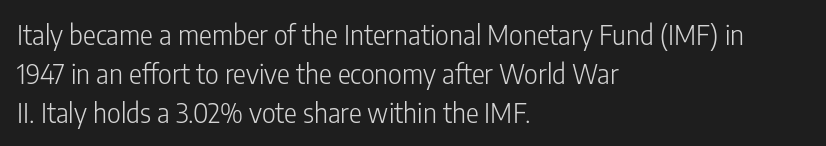
The image shows 27 px text type, upright; set left-aligned, normal line spacing (1.44x), normal letter spacing, not underlined.
